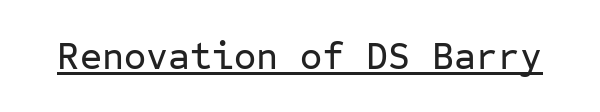
The image shows 38 px sans-serif type, upright, monospaced; set normal letter spacing, underlined; low stroke contrast and a medium x-height.
